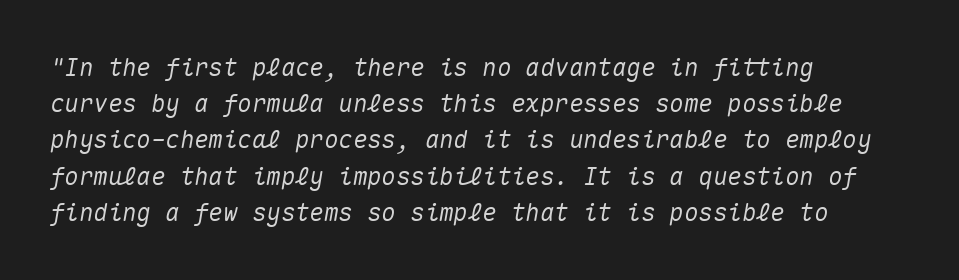
{"italic": "yes", "lean": "right", "slant_degrees": 10, "underline": "no", "align": "left", "line_spacing": "normal", "line_spacing_ratio": 1.51, "letter_spacing": "normal", "letter_spacing_em": 0.0, "glyph_px": 24}
